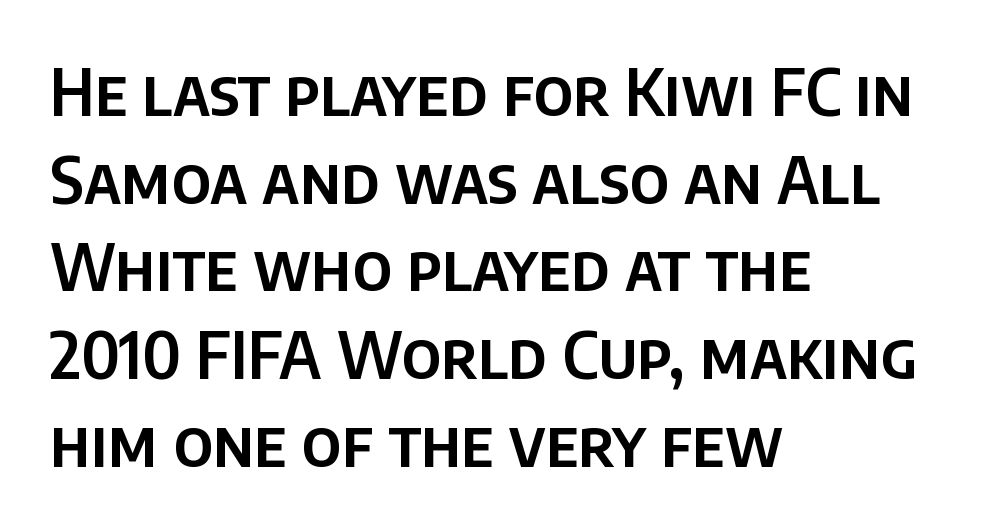
The image shows 64 px sans-serif type, upright; set left-aligned, normal line spacing (1.37x), normal letter spacing, not underlined; low stroke contrast and a large x-height.
